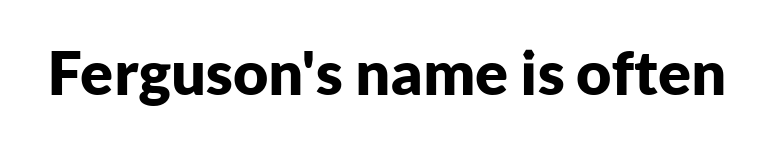
{"serif": "no", "italic": "no", "bold": "yes", "weight": "bold", "width": "normal", "stroke_contrast": "low", "x_height": "medium", "monospaced": "no", "underline": "no", "letter_spacing": "normal", "letter_spacing_em": 0.0, "glyph_px": 61}
